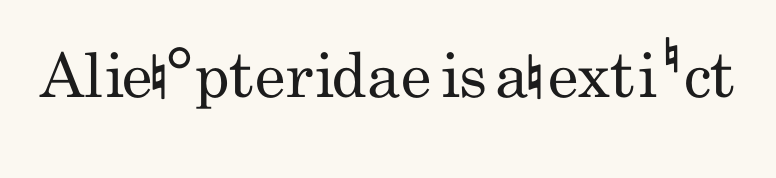
{"serif": "no", "italic": "no", "bold": "no", "weight": "regular", "width": "condensed", "stroke_contrast": "low", "x_height": "small", "monospaced": "no", "underline": "no", "letter_spacing": "normal", "letter_spacing_em": 0.0, "glyph_px": 61}
